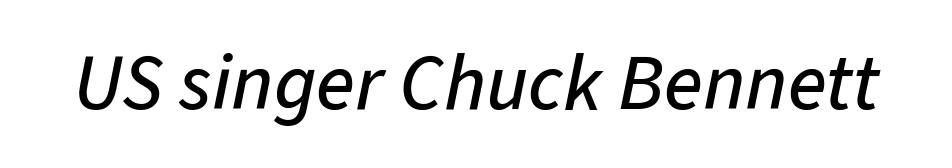
The image shows 80 px text type, italic (leaning right); set normal letter spacing, not underlined; low stroke contrast and a medium x-height.
